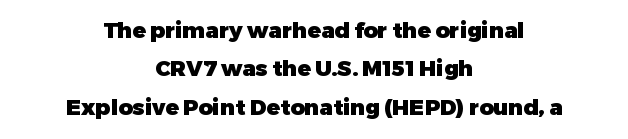
{"italic": "no", "bold": "yes", "underline": "no", "align": "center", "line_spacing_ratio": 1.74, "letter_spacing": "normal", "letter_spacing_em": 0.0, "glyph_px": 22}
